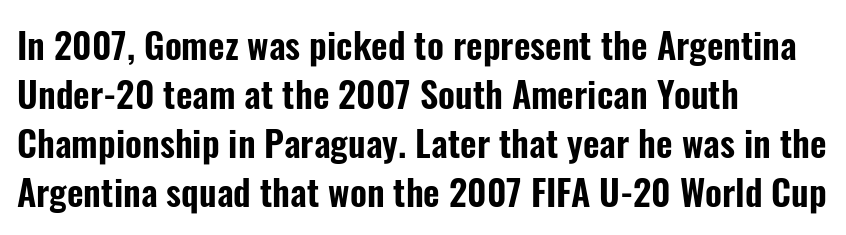
Q: Is the text italic (slanted)? A: No, it is upright.
Q: Is the typeface a serif or a sans-serif typeface? A: Sans-serif.
Q: Is the text underlined? A: No.
Q: How is the paragraph aligned? A: Left-aligned.
Q: Is the spacing between letters normal or unusually wide? A: Normal.
Q: Is the spacing between lines tight, normal or loose? A: Normal.
Q: Width (condensed, normal, or wide)? A: Condensed.
Q: Stroke contrast? A: Low.
Q: x-height? A: Medium.
Q: Monospaced? A: No.
